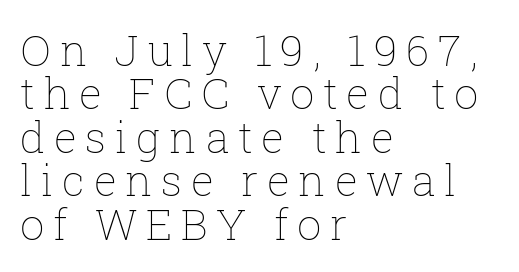
The compositor pushed each line to the left boundary. The passage shown is typed in a proportional face where columns would drift. Each new line begins almost immediately beneath the previous one. The words here are not underlined. You can tell it's not italic because the verticals are truly vertical.
